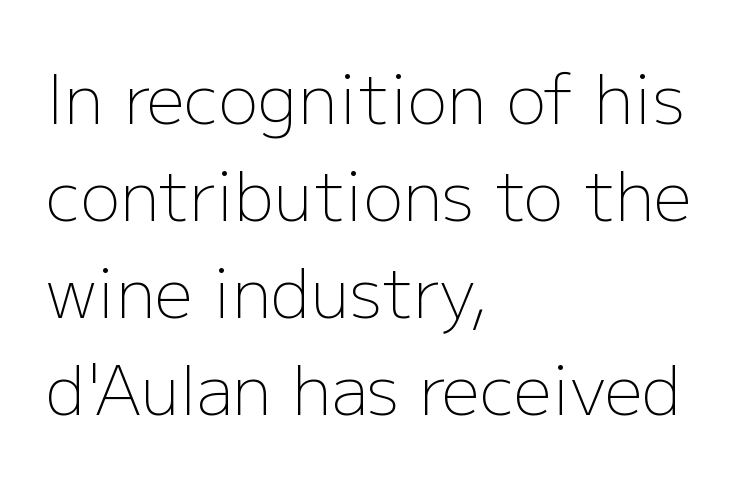
The image shows 67 px light sans-serif type, upright; set left-aligned, normal line spacing (1.45x), normal letter spacing, not underlined; low stroke contrast and a medium x-height.
